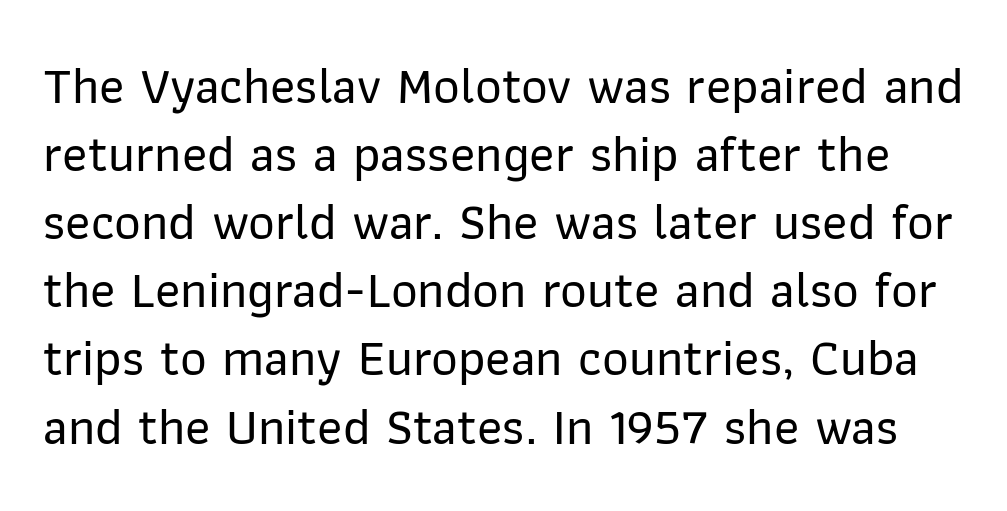
{"serif": "no", "italic": "no", "width": "normal", "stroke_contrast": "low", "x_height": "medium", "monospaced": "no", "underline": "no", "line_spacing": "normal", "line_spacing_ratio": 1.31, "letter_spacing": "normal", "letter_spacing_em": 0.0, "glyph_px": 52}
